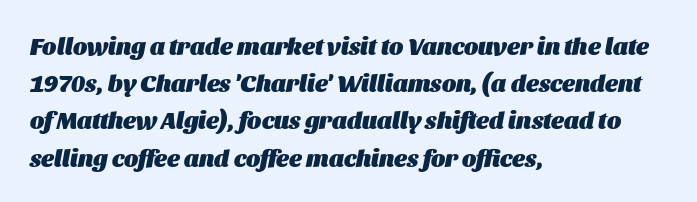
The image shows 24 px bold type, italic (leaning right); set left-aligned, normal line spacing (1.55x), normal letter spacing, not underlined.
